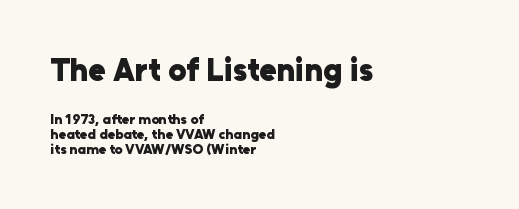
{"serif": "no", "italic": "no", "bold": "yes", "weight": "heavy", "width": "normal", "stroke_contrast": "low", "x_height": "medium", "monospaced": "no", "underline": "no", "align": "left", "line_spacing": "tight", "line_spacing_ratio": 1.08, "letter_spacing": "normal", "letter_spacing_em": 0.0, "larger_block": "first", "size_ratio": 2.29, "glyph_px": 32}
